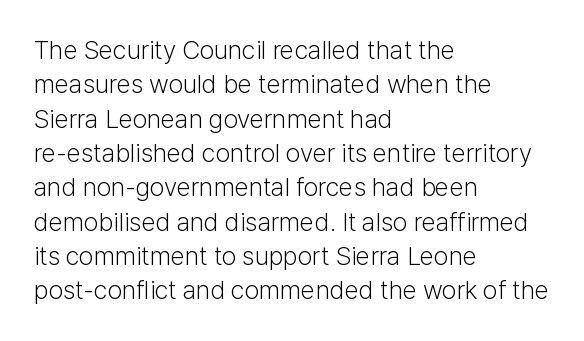
Q: Is the text bold? A: No.
Q: Is the text italic (slanted)? A: No, it is upright.
Q: Is the text underlined? A: No.
Q: How is the paragraph aligned? A: Left-aligned.
Q: Is the spacing between letters normal or unusually wide? A: Normal.
Q: Is the spacing between lines tight, normal or loose? A: Normal.
